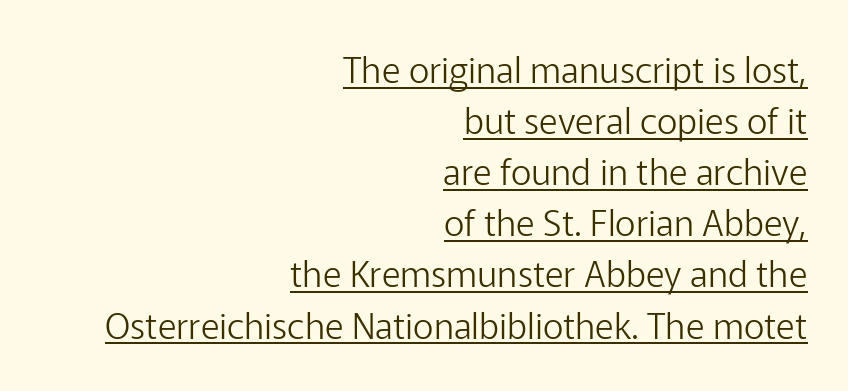
The image shows 36 px light sans-serif type, upright; set right-aligned, normal line spacing (1.42x), normal letter spacing, underlined; low stroke contrast and a medium x-height.
